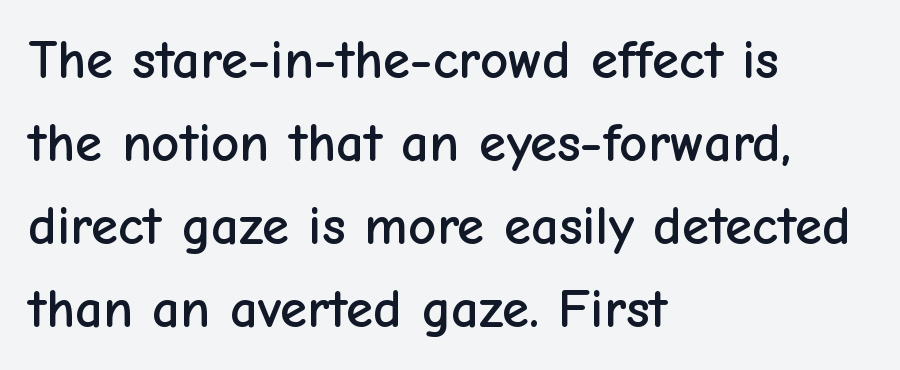
The image shows 55 px sans-serif type, upright; set left-aligned, normal line spacing (1.51x), normal letter spacing, not underlined; low stroke contrast and a medium x-height.
